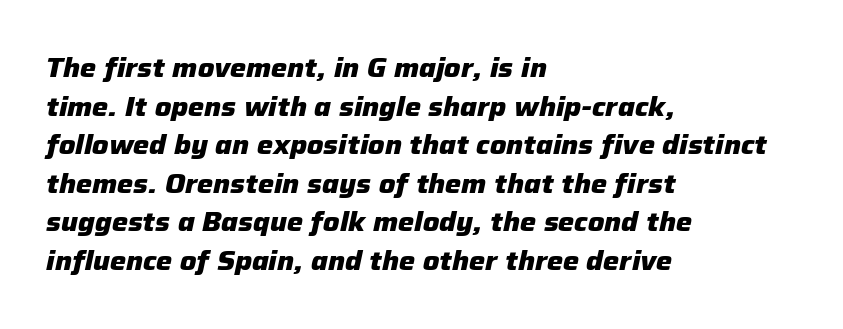
{"italic": "yes", "lean": "right", "slant_degrees": 12, "bold": "yes", "underline": "no", "align": "left", "line_spacing": "normal", "line_spacing_ratio": 1.43, "letter_spacing": "normal", "letter_spacing_em": 0.0, "glyph_px": 27}
